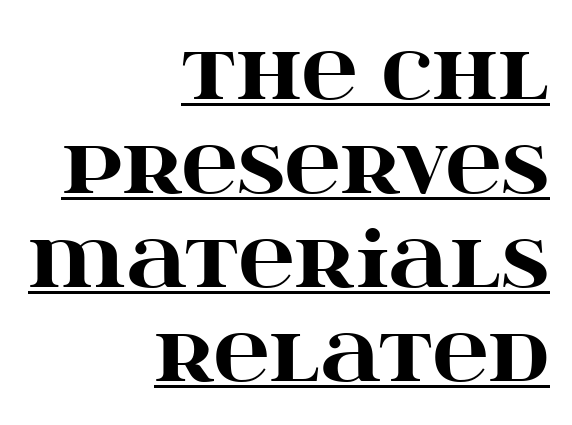
A serif font was chosen for this passage. This rendering uses right alignment, leaving the left contour irregular. A typesetter would call this proportional, since set widths differ per character. Caption: lettering with a line underneath.
